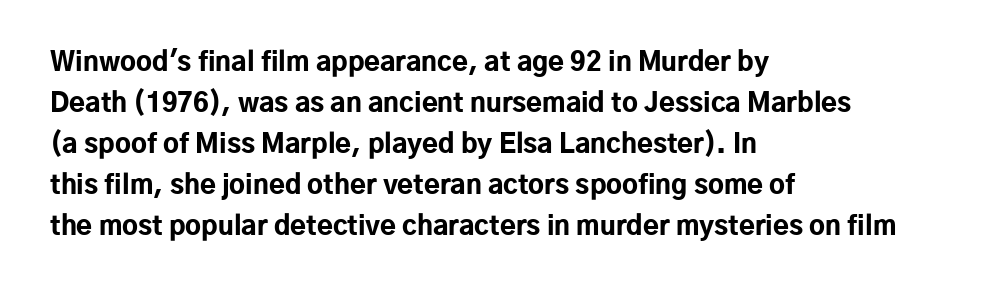
{"italic": "no", "bold": "yes", "underline": "no", "align": "left", "line_spacing": "normal", "line_spacing_ratio": 1.58, "letter_spacing": "normal", "letter_spacing_em": 0.0, "glyph_px": 26}
